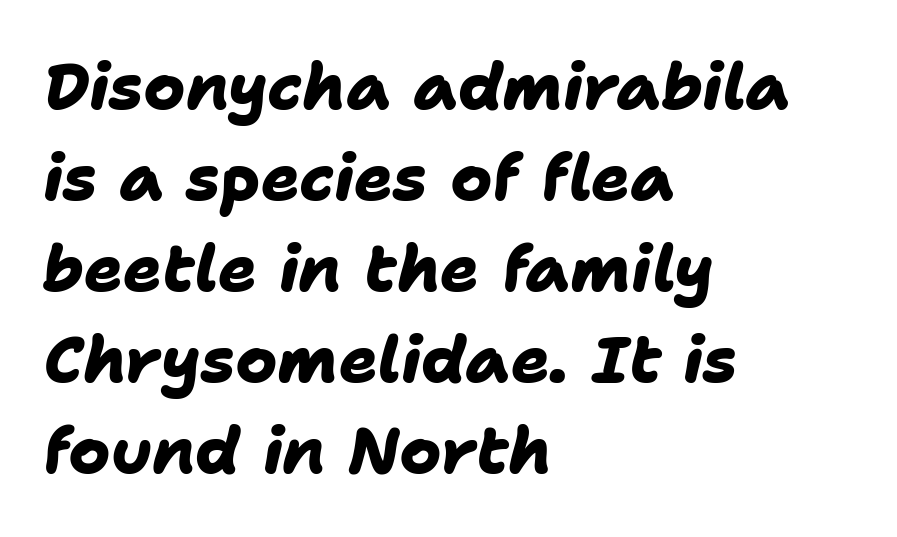
The image shows 64 px heavy sans-serif type; set left-aligned, normal line spacing (1.42x), normal letter spacing, not underlined; low stroke contrast and a medium x-height.
